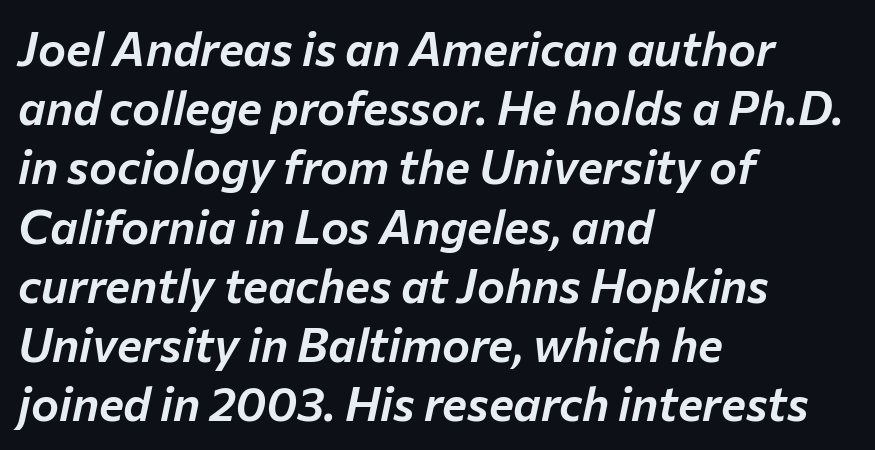
The image shows 47 px text type, italic (leaning right); set left-aligned, normal line spacing (1.26x), normal letter spacing, not underlined; low stroke contrast and a medium x-height.
